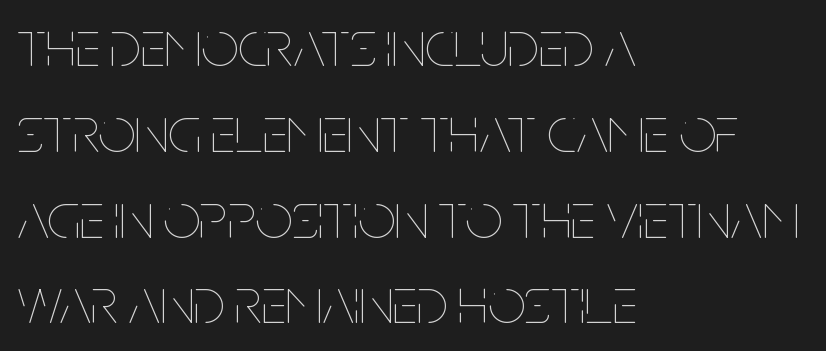
Each word holds together tightly as a unit, with standard inter-letter gaps. Do the characters align in a grid? No, the font is proportional. The weight tops out at a normal text grade. This sample uses an upright cut, with every glyph sitting square on the baseline.
